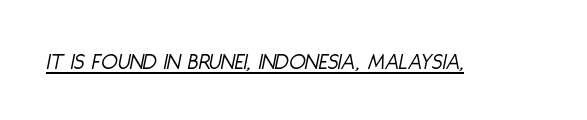
Counters stay open thanks to moderate or lighter strokes. The face used here is rendered with its standard letterfit. These characters rest on top of a visible drawn line. Style check: oblique.
